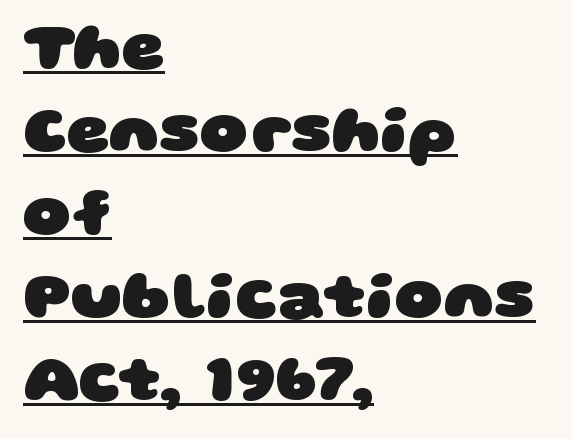
Observe the ordinary spacing: letters are neighbours, not strangers. Heavy-handed strokes throughout: this text is bold. The face used here appears with an underline applied. You could not count columns in this text — the font is proportionally spaced. The typeface chosen for these lines omits serifs. The text block is weighted toward the left margin, trailing off unevenly rightward.
